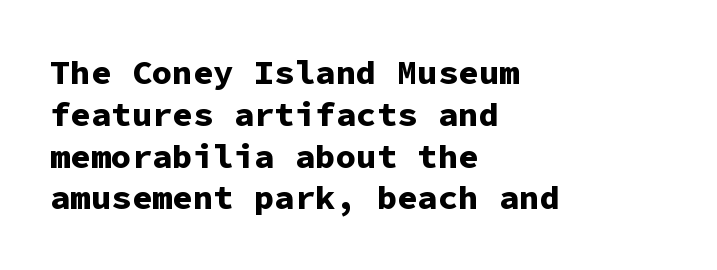
The image shows 34 px bold sans-serif type, upright, monospaced; set left-aligned, line spacing 1.23x, normal letter spacing, not underlined; low stroke contrast and a medium x-height.
